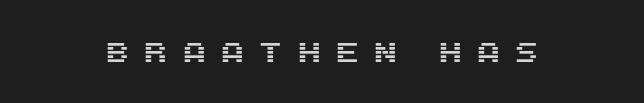
This is sans-serif lettering, the kind often seen on screens and signage. Underlining? Definitely not there. The face used here is rendered with a markedly widened letterfit. You could not count columns in this text — the font is proportionally spaced. These lines were composed using upright roman letters.
